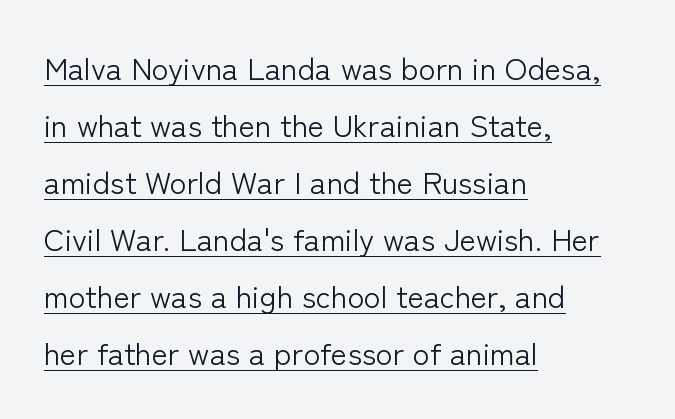
Q: Is the text bold? A: No.
Q: Is the text italic (slanted)? A: No, it is upright.
Q: Is the typeface a serif or a sans-serif typeface? A: Sans-serif.
Q: Is the text underlined? A: Yes.
Q: How is the paragraph aligned? A: Left-aligned.
Q: Is the spacing between letters normal or unusually wide? A: Normal.
Q: Width (condensed, normal, or wide)? A: Normal.
Q: Stroke contrast? A: Low.
Q: x-height? A: Medium.
Q: Monospaced? A: No.
